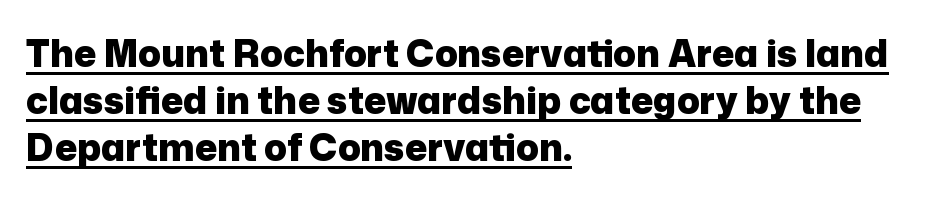
There is no visible air inserted between adjacent glyphs. You can tell from the bare stems that sans-serif type was used. It's the straight-up-and-down kind of type. You can see a thin bar hugging the bottom of the glyphs.
